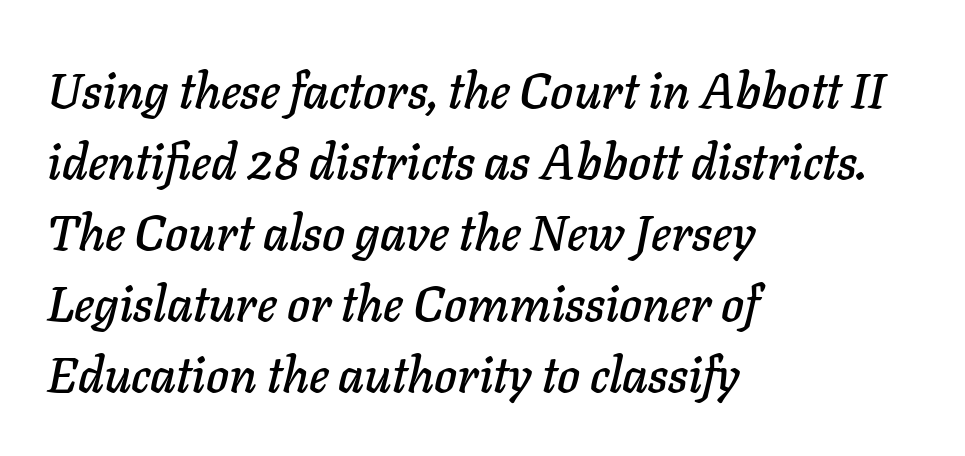
Q: Is the text italic (slanted)? A: Yes, it leans right by about 11 degrees.
Q: Is the text underlined? A: No.
Q: How is the paragraph aligned? A: Left-aligned.
Q: Is the spacing between letters normal or unusually wide? A: Normal.
Q: Is the spacing between lines tight, normal or loose? A: Normal.
Q: Width (condensed, normal, or wide)? A: Normal.
Q: Stroke contrast? A: Low.
Q: x-height? A: Medium.
Q: Monospaced? A: No.
